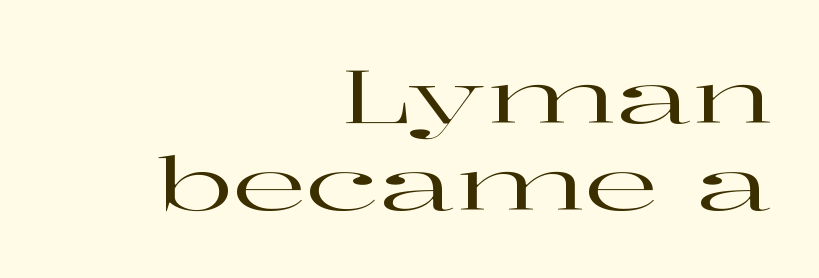
{"serif": "yes", "italic": "no", "width": "wide", "stroke_contrast": "high", "x_height": "medium", "monospaced": "no", "underline": "no", "align": "right", "line_spacing_ratio": 1.19, "letter_spacing": "normal", "letter_spacing_em": 0.0, "glyph_px": 73}
